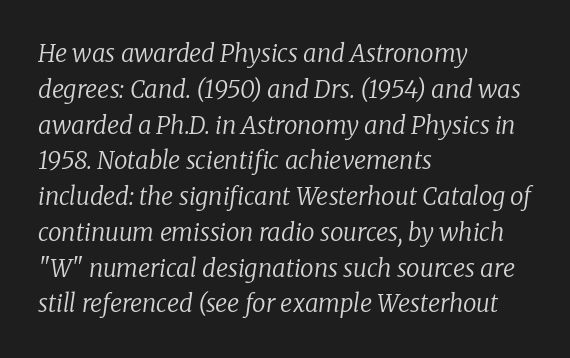
The image shows 24 px text type, italic (leaning right); set left-aligned, normal line spacing (1.49x), normal letter spacing, not underlined.
